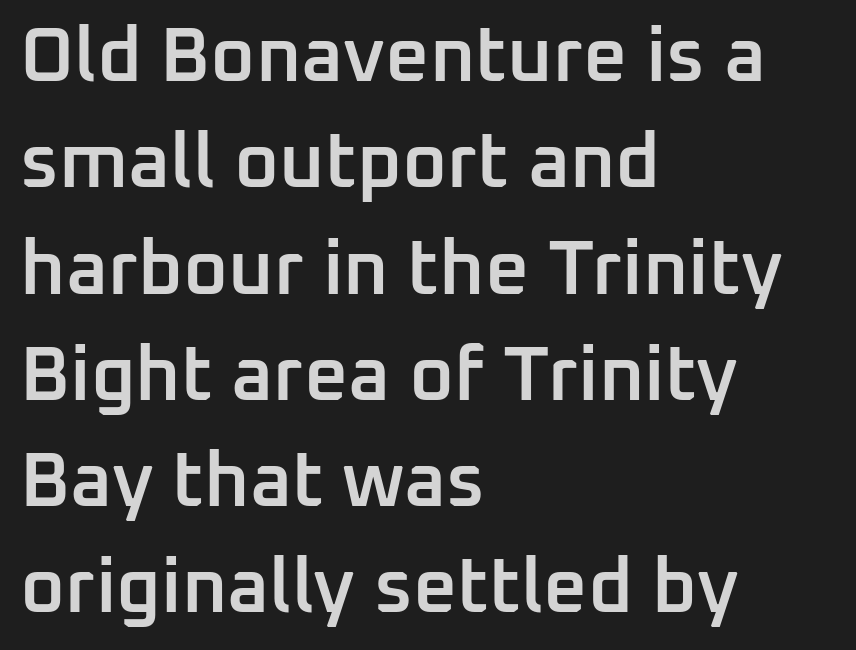
Q: Is the text bold? A: Semi-bold.
Q: Is the text italic (slanted)? A: No, it is upright.
Q: Is the typeface a serif or a sans-serif typeface? A: Sans-serif.
Q: Is the text underlined? A: No.
Q: How is the paragraph aligned? A: Left-aligned.
Q: Is the spacing between letters normal or unusually wide? A: Normal.
Q: Is the spacing between lines tight, normal or loose? A: Normal.
Q: Width (condensed, normal, or wide)? A: Normal.
Q: Stroke contrast? A: Low.
Q: x-height? A: Medium.
Q: Monospaced? A: No.
